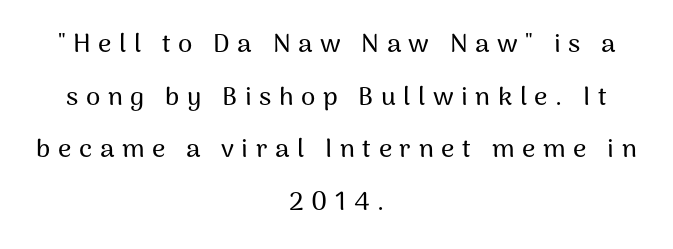
{"italic": "no", "underline": "no", "align": "center", "line_spacing": "loose", "line_spacing_ratio": 2.02, "letter_spacing": "wide", "letter_spacing_em": 0.29, "glyph_px": 26}
